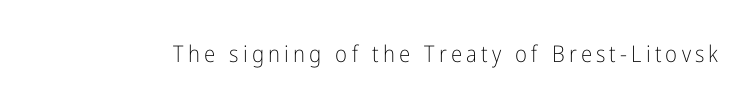
Q: Is the text bold? A: No.
Q: Is the text italic (slanted)? A: No, it is upright.
Q: Is the text underlined? A: No.
